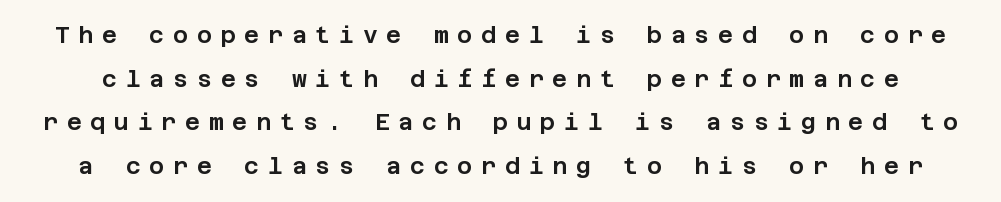
The image shows 23 px text type, upright; set loose line spacing (1.9x), unusually wide letter spacing (+0.38 em), not underlined.
